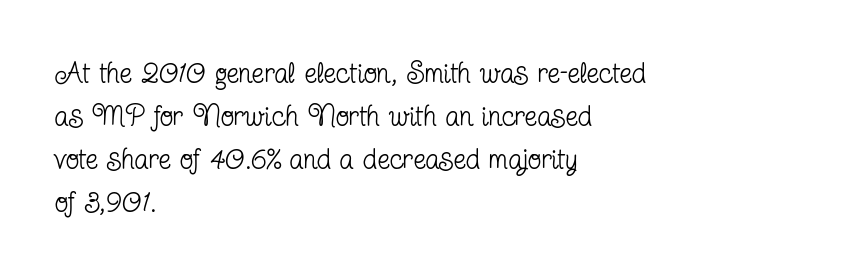
Q: Is the text bold? A: No.
Q: Is the text italic (slanted)? A: No, it is upright.
Q: Is the typeface a serif or a sans-serif typeface? A: Serif.
Q: Is the text underlined? A: No.
Q: How is the paragraph aligned? A: Left-aligned.
Q: Is the spacing between letters normal or unusually wide? A: Normal.
Q: Is the spacing between lines tight, normal or loose? A: Normal.
Q: Width (condensed, normal, or wide)? A: Condensed.
Q: Stroke contrast? A: Low.
Q: x-height? A: Medium.
Q: Monospaced? A: No.
